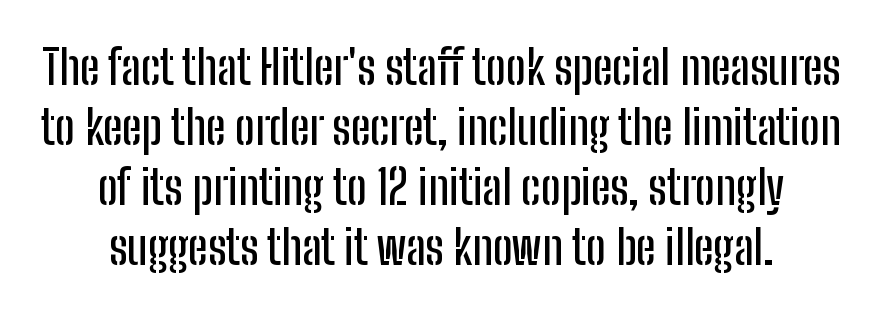
Ascenders rise straight up at ninety degrees. The typeface chosen for these lines omits serifs. The designer left line spacing at the default. Anything drawn beneath the words? Only blank space. Note the varied advance widths — an 'i' is clearly narrower than an 'm'. This rendering leaves character spacing at its baseline value.
